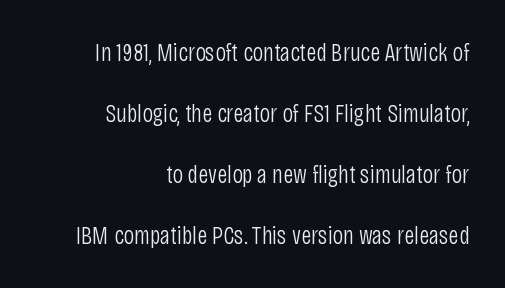
The image shows 26 px text type, upright; set right-aligned, loose line spacing (2.34x), normal letter spacing, not underlined.
